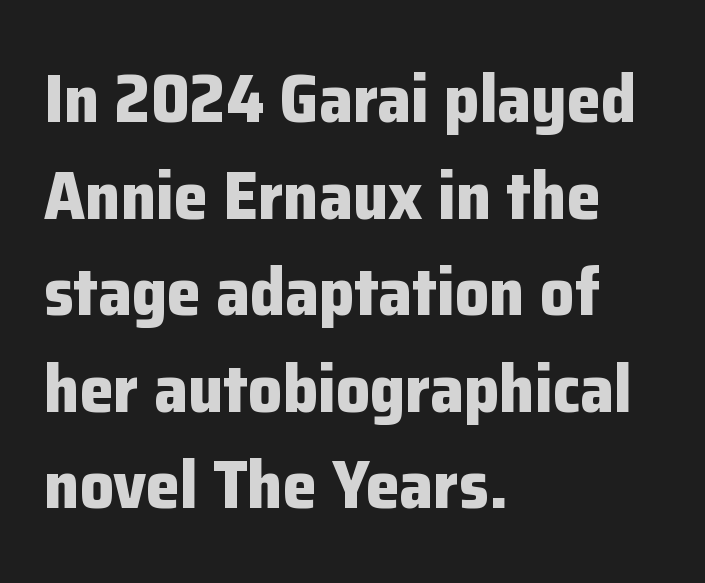
Q: Is the text bold? A: Yes.
Q: Is the text italic (slanted)? A: No, it is upright.
Q: Is the typeface a serif or a sans-serif typeface? A: Sans-serif.
Q: Is the text underlined? A: No.
Q: How is the paragraph aligned? A: Left-aligned.
Q: Is the spacing between letters normal or unusually wide? A: Normal.
Q: Is the spacing between lines tight, normal or loose? A: Normal.
Q: Width (condensed, normal, or wide)? A: Normal.
Q: Stroke contrast? A: Low.
Q: x-height? A: Medium.
Q: Monospaced? A: No.
